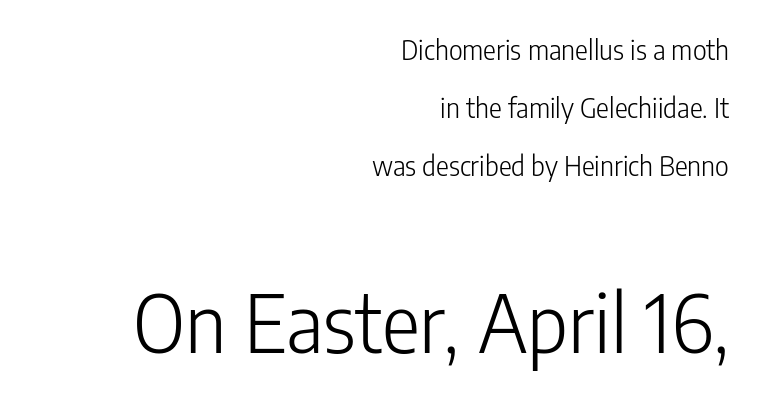
Q: Is the text bold? A: No.
Q: Is the text italic (slanted)? A: No, it is upright.
Q: Is the typeface a serif or a sans-serif typeface? A: Sans-serif.
Q: Is the text underlined? A: No.
Q: How is the paragraph aligned? A: Right-aligned.
Q: Is the spacing between letters normal or unusually wide? A: Normal.
Q: Is the spacing between lines tight, normal or loose? A: Loose.
Q: Which block of text is set in a larger size, the first (top) or the second (bottom)? A: The second (bottom) one.
Q: Width (condensed, normal, or wide)? A: Condensed.
Q: Stroke contrast? A: Low.
Q: x-height? A: Medium.
Q: Monospaced? A: No.
